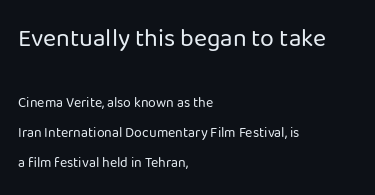
The image shows 25 px text type, upright; set left-aligned, loose line spacing (2.14x), normal letter spacing, not underlined; the first (top) block is 1.79x larger.
